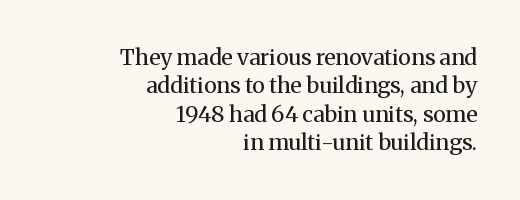
The image shows 22 px text type, upright; set right-aligned, normal line spacing (1.29x), normal letter spacing, not underlined.
